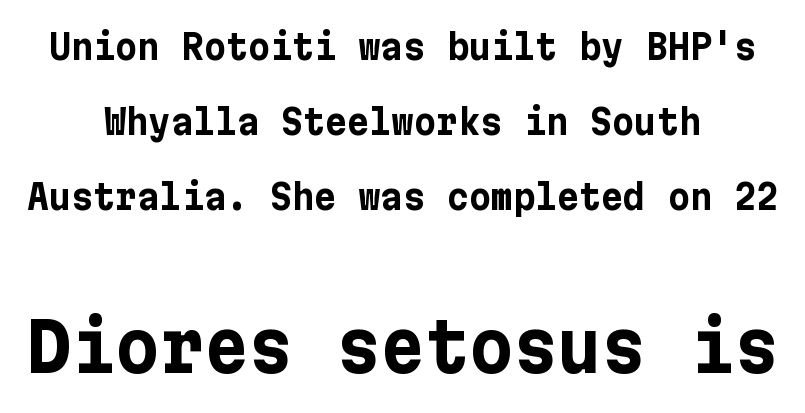
The image shows 68 px bold sans-serif type, upright; set centered, loose line spacing (2.2x), normal letter spacing, not underlined; the second (bottom) block is 2.0x larger; low stroke contrast and a medium x-height.
